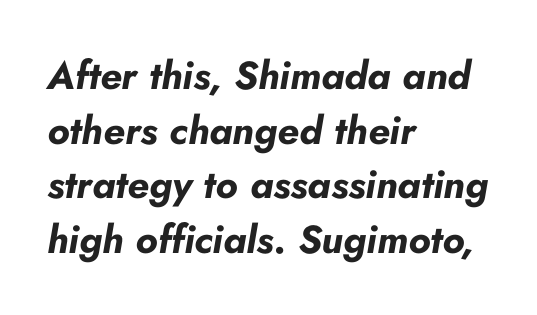
Q: Is the text bold? A: Yes.
Q: Is the text italic (slanted)? A: Yes, it leans right by about 10 degrees.
Q: Is the text underlined? A: No.
Q: How is the paragraph aligned? A: Left-aligned.
Q: Is the spacing between letters normal or unusually wide? A: Normal.
Q: Is the spacing between lines tight, normal or loose? A: Normal.
Q: Width (condensed, normal, or wide)? A: Normal.
Q: Stroke contrast? A: Low.
Q: x-height? A: Small.
Q: Monospaced? A: No.
